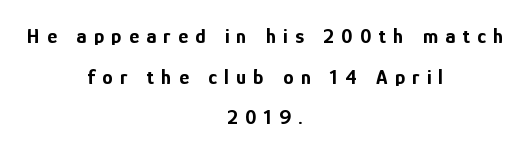
A roman cut, with each character standing at attention. Decoration check: the copy has no underline. Interline gaps are noticeably wide in this sample. Weight: bold. Loose tracking; the words dissolve into strings of separated letters. Both edges are ragged and mirror each other, which tells us the setting is centered.
